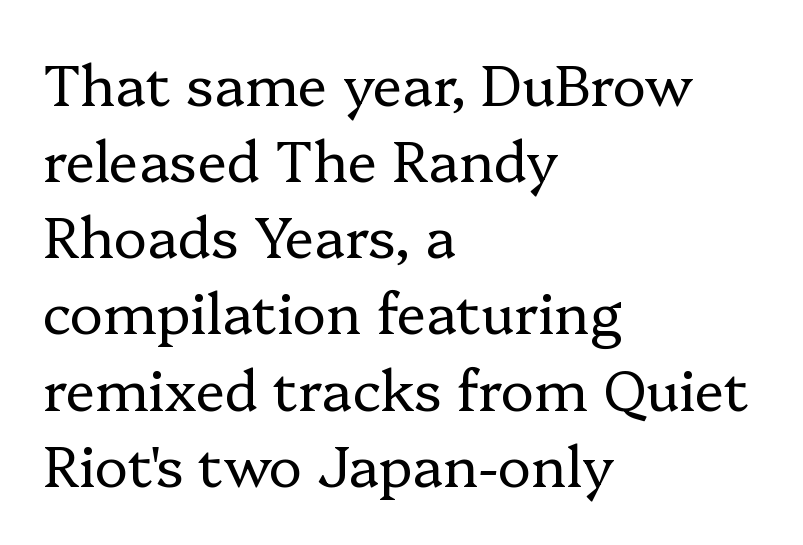
The image shows 56 px regular-weight serif type, upright; set left-aligned, normal line spacing (1.36x), normal letter spacing, not underlined; low stroke contrast and a medium x-height.
